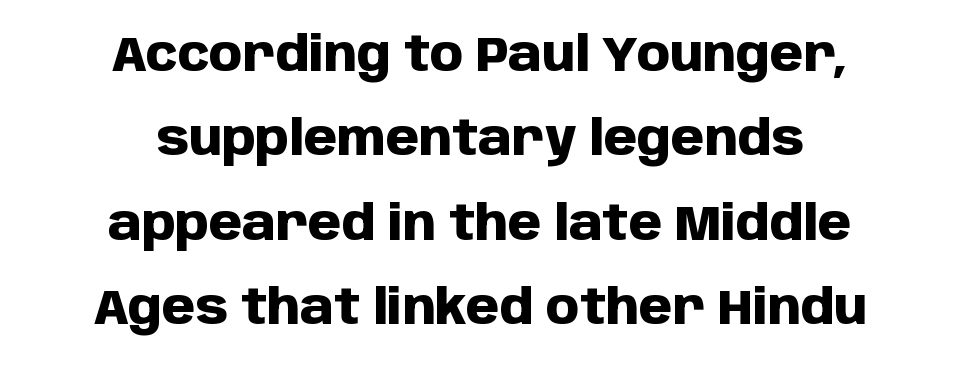
The image shows 48 px heavy sans-serif type, upright; set centered, line spacing 1.76x, normal letter spacing, not underlined; low stroke contrast and a large x-height.
